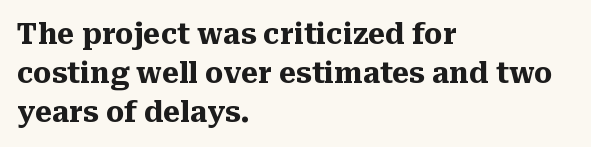
Q: Is the text bold? A: Yes.
Q: Is the text italic (slanted)? A: No, it is upright.
Q: Is the typeface a serif or a sans-serif typeface? A: Serif.
Q: Is the text underlined? A: No.
Q: How is the paragraph aligned? A: Left-aligned.
Q: Is the spacing between letters normal or unusually wide? A: Normal.
Q: Is the spacing between lines tight, normal or loose? A: Normal.
Q: Width (condensed, normal, or wide)? A: Normal.
Q: Stroke contrast? A: Medium.
Q: x-height? A: Medium.
Q: Monospaced? A: No.
